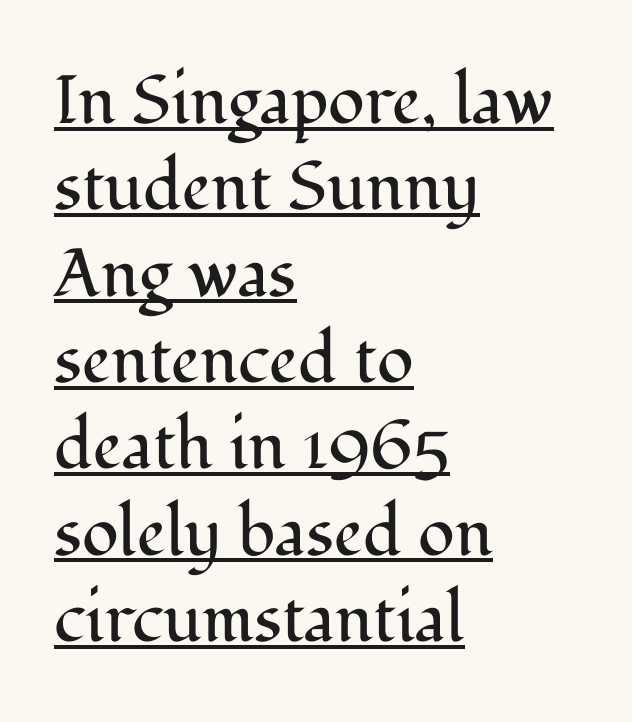
{"serif": "yes", "italic": "no", "bold": "no", "weight": "regular", "width": "normal", "stroke_contrast": "medium", "x_height": "medium", "monospaced": "no", "underline": "yes", "align": "left", "line_spacing": "normal", "line_spacing_ratio": 1.27, "letter_spacing": "normal", "letter_spacing_em": 0.0, "glyph_px": 68}
